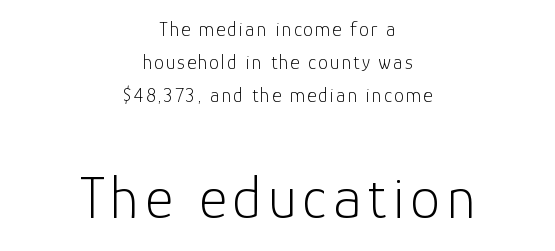
Q: Is the text bold? A: No.
Q: Is the text italic (slanted)? A: No, it is upright.
Q: Is the typeface a serif or a sans-serif typeface? A: Sans-serif.
Q: Is the text underlined? A: No.
Q: How is the paragraph aligned? A: Centered.
Q: Is the spacing between lines tight, normal or loose? A: Normal.
Q: Which block of text is set in a larger size, the first (top) or the second (bottom)? A: The second (bottom) one.
Q: Width (condensed, normal, or wide)? A: Normal.
Q: Stroke contrast? A: Low.
Q: x-height? A: Medium.
Q: Monospaced? A: No.
